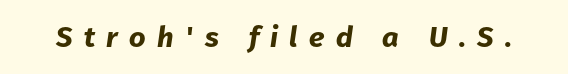
Honestly, there is no underline to notice here at all. The face used here has a pronounced slope to its letters. Look at the tracking — it's clearly loosened, letters drifting apart. Proportional: the letters do not fall into vertical columns.
